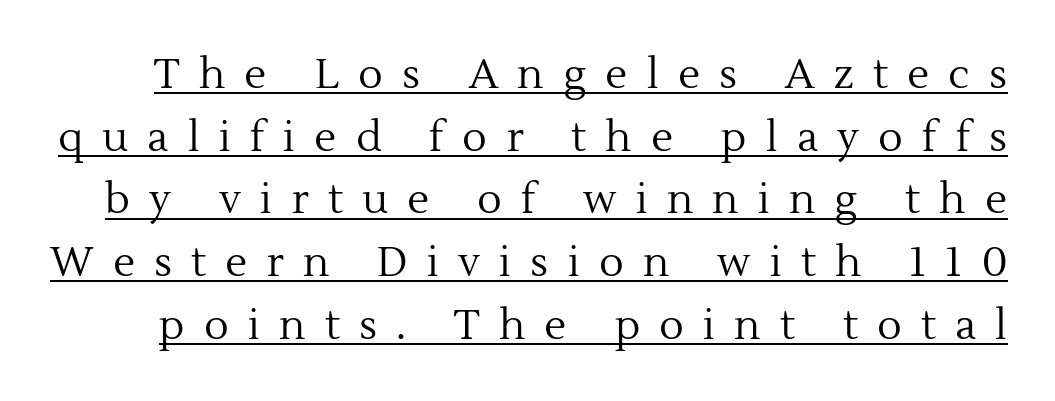
Q: Is the text bold? A: No.
Q: Is the text italic (slanted)? A: No, it is upright.
Q: Is the typeface a serif or a sans-serif typeface? A: Serif.
Q: Is the text underlined? A: Yes.
Q: Is the spacing between letters normal or unusually wide? A: Unusually wide.
Q: Is the spacing between lines tight, normal or loose? A: Normal.
Q: Width (condensed, normal, or wide)? A: Normal.
Q: x-height? A: Medium.
Q: Monospaced? A: No.
